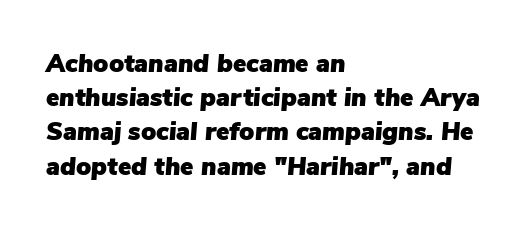
The typography opts for an oblique posture over an upright one. Horizontal alignment here is leftward, the default for most running prose. A bare baseline throughout the passage. Honestly, the row spacing looks completely unremarkable. The type is set solid horizontally, with unmodified tracking.
